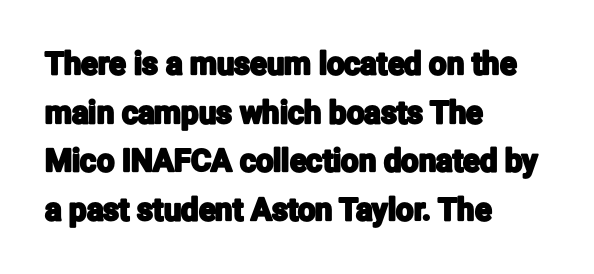
Q: Is the text italic (slanted)? A: No, it is upright.
Q: Is the typeface a serif or a sans-serif typeface? A: Sans-serif.
Q: Is the text underlined? A: No.
Q: How is the paragraph aligned? A: Left-aligned.
Q: Is the spacing between letters normal or unusually wide? A: Normal.
Q: Is the spacing between lines tight, normal or loose? A: Normal.
Q: Width (condensed, normal, or wide)? A: Condensed.
Q: Stroke contrast? A: Low.
Q: x-height? A: Medium.
Q: Monospaced? A: No.
